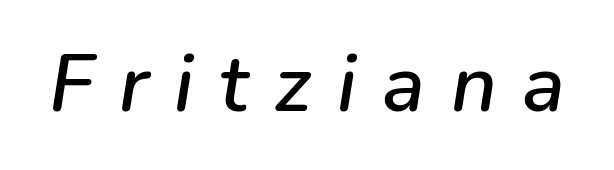
Honestly, the letter spacing is so wide it's the main thing you notice. You could not count columns in this text — the font is proportionally spaced. Looking at the ascenders, they clearly lean. Check under the words: just untouched page.
